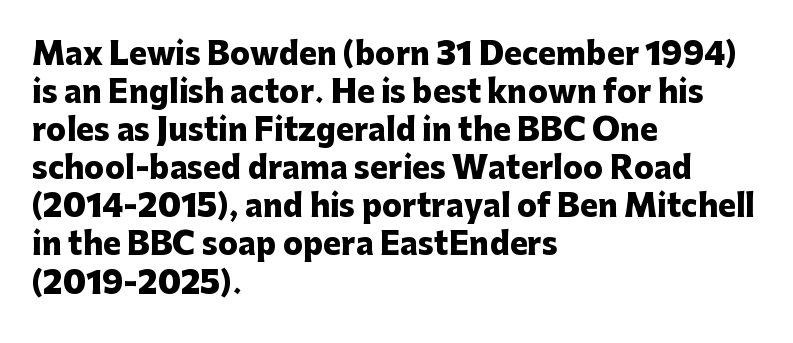
The rendering anchors every line to the left-hand side. A roman cut, with each character standing at attention. The type family on display is of the sans-serif kind. Leading matches the norm, producing a regular column. Clear beneath every line of the passage. Notice how thick the strokes are: this is what a full bold looks like.
